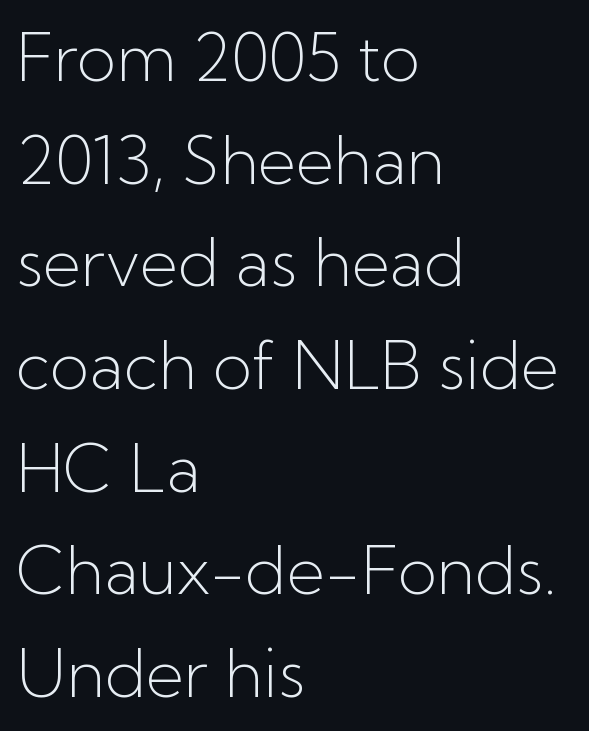
Q: Is the text bold? A: No.
Q: Is the text italic (slanted)? A: No, it is upright.
Q: Is the typeface a serif or a sans-serif typeface? A: Sans-serif.
Q: Is the text underlined? A: No.
Q: How is the paragraph aligned? A: Left-aligned.
Q: Is the spacing between letters normal or unusually wide? A: Normal.
Q: Is the spacing between lines tight, normal or loose? A: Normal.
Q: Width (condensed, normal, or wide)? A: Normal.
Q: Stroke contrast? A: Low.
Q: x-height? A: Medium.
Q: Monospaced? A: No.
